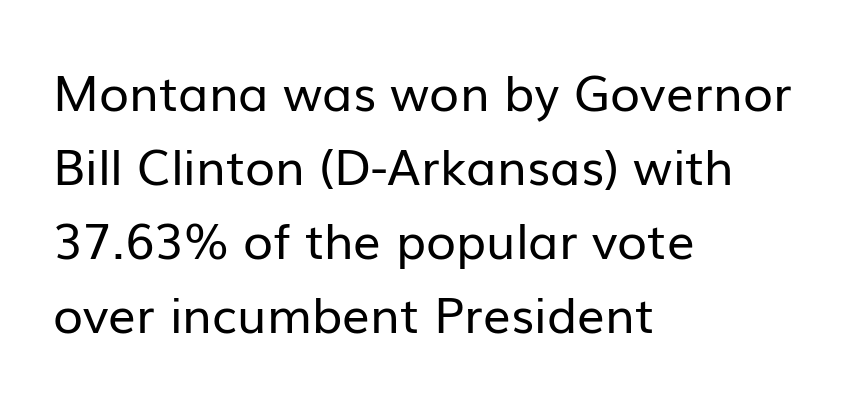
The lines sit at an ordinary, default distance from one another. Students, note that the glyphs here touch the page at normal intervals. One-word summary of the alignment: left. Heaviness? Minimal to ordinary, like unemphasized prose.
